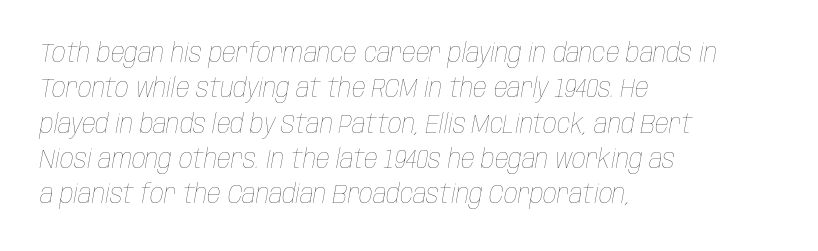
{"italic": "yes", "lean": "right", "slant_degrees": 10, "bold": "no", "underline": "no", "align": "left", "line_spacing": "normal", "line_spacing_ratio": 1.31, "letter_spacing": "normal", "letter_spacing_em": 0.0, "glyph_px": 27}
